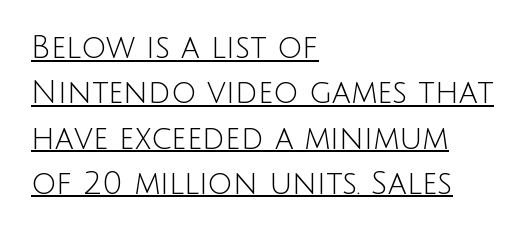
Q: Is the text bold? A: No.
Q: Is the text italic (slanted)? A: No, it is upright.
Q: Is the typeface a serif or a sans-serif typeface? A: Sans-serif.
Q: Is the text underlined? A: Yes.
Q: How is the paragraph aligned? A: Left-aligned.
Q: Is the spacing between letters normal or unusually wide? A: Normal.
Q: Is the spacing between lines tight, normal or loose? A: Normal.
Q: Width (condensed, normal, or wide)? A: Normal.
Q: Stroke contrast? A: Low.
Q: x-height? A: Large.
Q: Monospaced? A: No.
